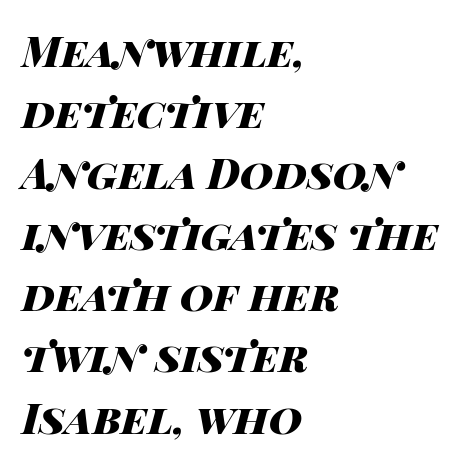
The passage shown is typed in a proportional face where columns would drift. The passage shown stacks its lines at a standard gap. This is oblique type, the kind used for emphasis or titles. Compared with typical body copy, the letter spacing here is the same. Descenders are the only things crossing below the line. Layout note: lines flush left.
